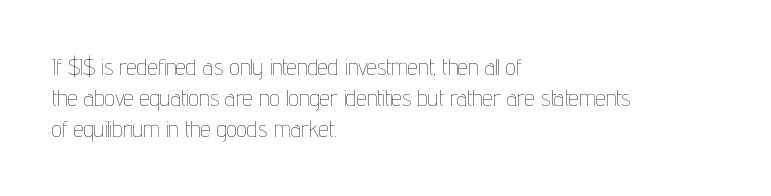
Posture: upright roman. The ragged edge is on the right, which tells us the setting is flush left. Reading down the column, the eye jumps a familiar distance to each next line. The specimen omits any rule beneath the text block's lines. The face looks like a standard text weight, possibly lighter.
